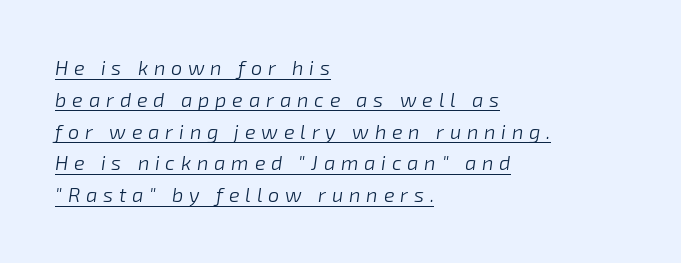
Q: Is the text bold? A: No.
Q: Is the text italic (slanted)? A: Yes, it leans right by about 8 degrees.
Q: Is the text underlined? A: Yes.
Q: How is the paragraph aligned? A: Left-aligned.
Q: Is the spacing between letters normal or unusually wide? A: Unusually wide.
Q: Is the spacing between lines tight, normal or loose? A: Normal.
